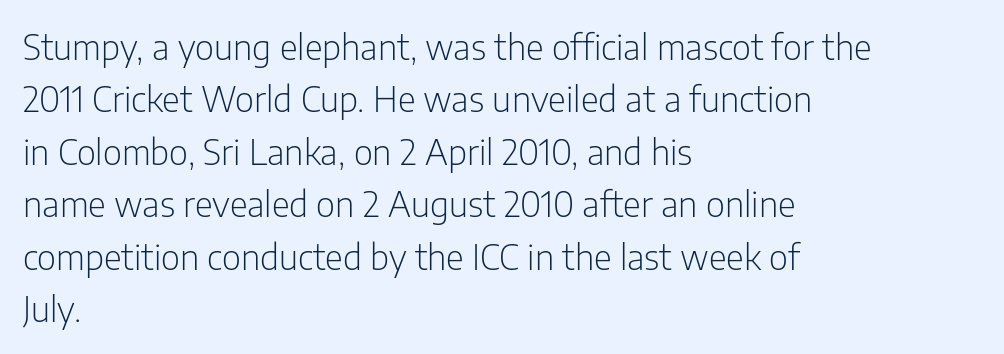
The image shows 35 px light, condensed sans-serif type, upright; set left-aligned, normal line spacing (1.5x), normal letter spacing, not underlined; low stroke contrast and a medium x-height.
